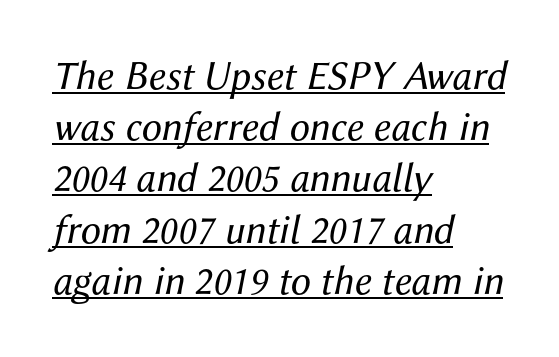
Q: Is the text bold? A: No.
Q: Is the text italic (slanted)? A: Yes, it leans right by about 12 degrees.
Q: Is the text underlined? A: Yes.
Q: How is the paragraph aligned? A: Left-aligned.
Q: Is the spacing between letters normal or unusually wide? A: Normal.
Q: Is the spacing between lines tight, normal or loose? A: Normal.
Q: Width (condensed, normal, or wide)? A: Normal.
Q: Stroke contrast? A: Medium.
Q: x-height? A: Medium.
Q: Monospaced? A: No.
